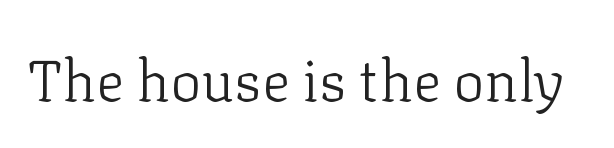
Q: Is the text bold? A: No.
Q: Is the text italic (slanted)? A: No, it is upright.
Q: Is the typeface a serif or a sans-serif typeface? A: Serif.
Q: Is the text underlined? A: No.
Q: Is the spacing between letters normal or unusually wide? A: Normal.
Q: Width (condensed, normal, or wide)? A: Normal.
Q: Stroke contrast? A: Low.
Q: x-height? A: Medium.
Q: Monospaced? A: No.
